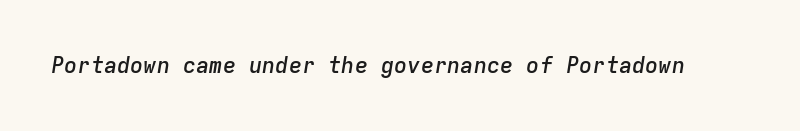
Is the type bold? Partly — it's a semibold, heavier than regular but not fully bold. The face used here is rendered with its standard letterfit. Check the space under the baseline: it is left empty. An italicized treatment has been applied to the whole sample.
